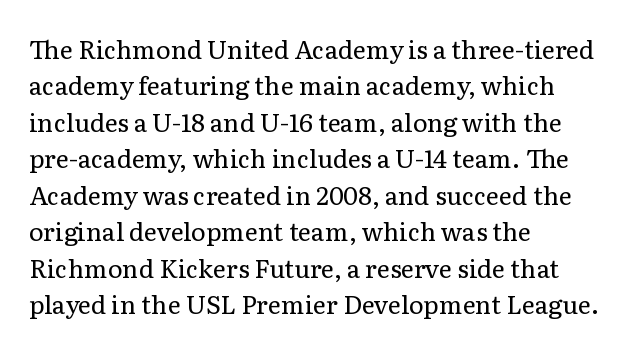
Q: Is the text bold? A: No.
Q: Is the text italic (slanted)? A: No, it is upright.
Q: Is the text underlined? A: No.
Q: How is the paragraph aligned? A: Left-aligned.
Q: Is the spacing between letters normal or unusually wide? A: Normal.
Q: Is the spacing between lines tight, normal or loose? A: Normal.
